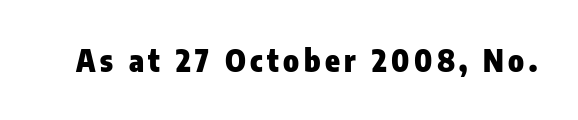
Q: Is the text bold? A: Yes.
Q: Is the text italic (slanted)? A: No, it is upright.
Q: Is the typeface a serif or a sans-serif typeface? A: Sans-serif.
Q: Is the text underlined? A: No.
Q: Width (condensed, normal, or wide)? A: Condensed.
Q: Stroke contrast? A: Low.
Q: x-height? A: Medium.
Q: Monospaced? A: No.
